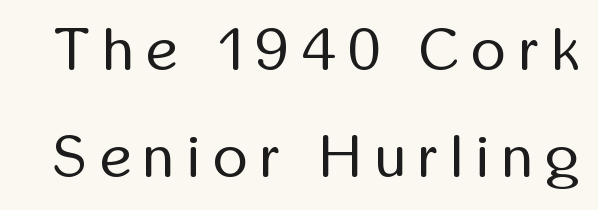
The image shows 60 px regular-weight, condensed sans-serif type, upright; set line spacing 1.79x, unusually wide letter spacing (+0.22 em), not underlined; low stroke contrast and a medium x-height.
